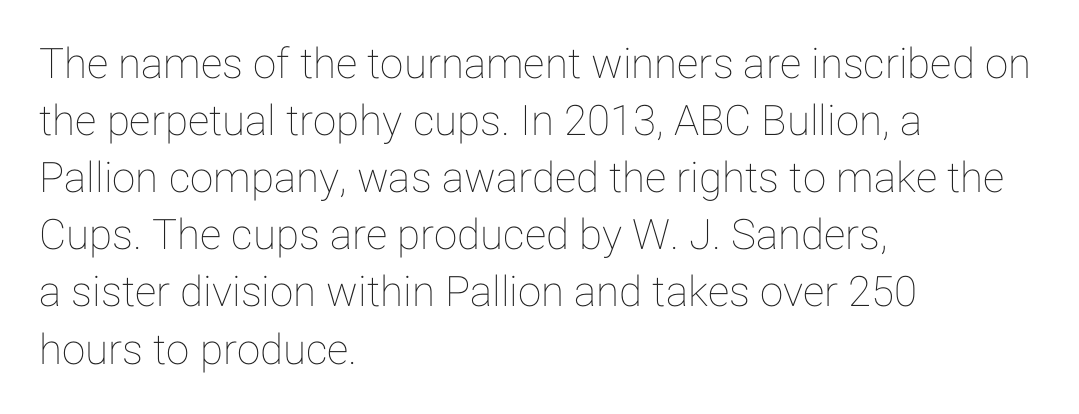
{"italic": "no", "width": "normal", "stroke_contrast": "low", "x_height": "medium", "monospaced": "no", "underline": "no", "align": "left", "line_spacing": "normal", "line_spacing_ratio": 1.36, "letter_spacing": "normal", "letter_spacing_em": 0.0, "glyph_px": 42}
